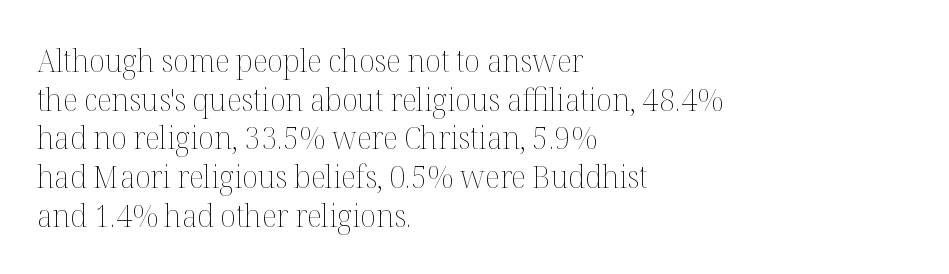
Left-aligned paragraph, ragged on the right. Each letter keeps its own natural width here, so spacing adapts to shape. Heaviness? Minimal to ordinary, like unemphasized prose. Tracking here is standard; glyphs follow each other at the usual distance. A bare baseline throughout the passage. Vertical strokes here are truly vertical.
